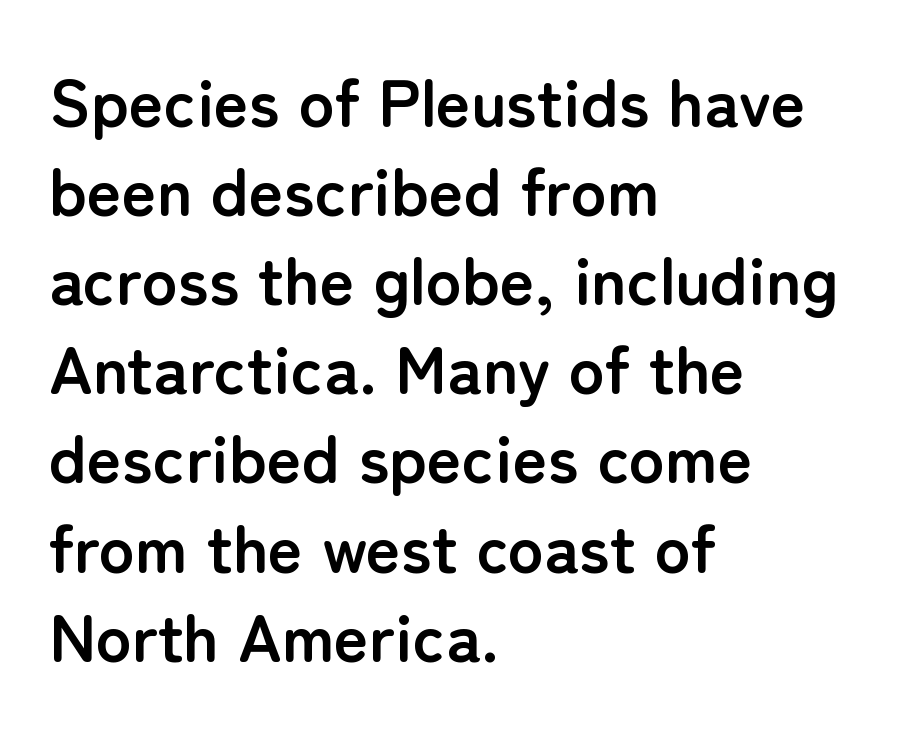
Q: Is the text bold? A: Yes.
Q: Is the text italic (slanted)? A: No, it is upright.
Q: Is the typeface a serif or a sans-serif typeface? A: Sans-serif.
Q: Is the text underlined? A: No.
Q: How is the paragraph aligned? A: Left-aligned.
Q: Is the spacing between letters normal or unusually wide? A: Normal.
Q: Is the spacing between lines tight, normal or loose? A: Normal.
Q: Width (condensed, normal, or wide)? A: Normal.
Q: Stroke contrast? A: Low.
Q: x-height? A: Medium.
Q: Monospaced? A: No.
